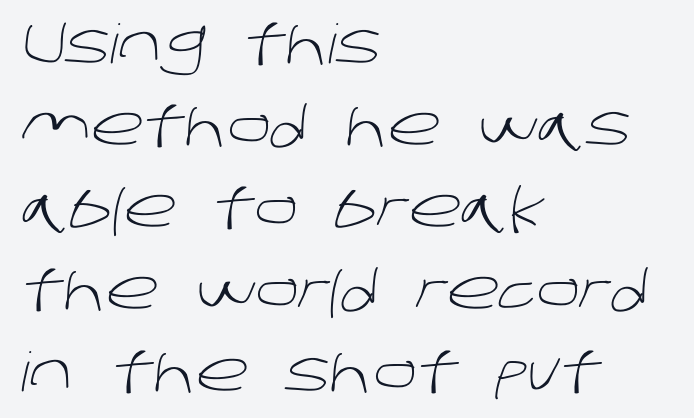
The image shows 54 px light sans-serif type; set left-aligned, normal line spacing (1.52x), normal letter spacing, not underlined; low stroke contrast and a large x-height.
